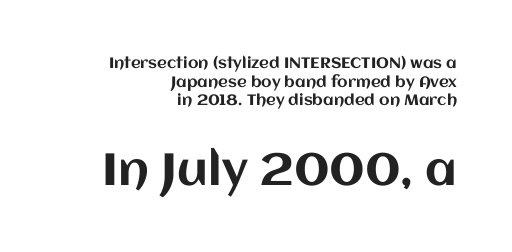
{"italic": "no", "width": "normal", "stroke_contrast": "medium", "x_height": "large", "monospaced": "no", "underline": "no", "align": "right", "line_spacing_ratio": 1.24, "letter_spacing": "normal", "letter_spacing_em": 0.0, "larger_block": "second", "size_ratio": 3.0, "glyph_px": 45}
